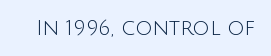
Q: Is the text bold? A: No.
Q: Is the text italic (slanted)? A: No, it is upright.
Q: Is the text underlined? A: No.
Q: Is the spacing between letters normal or unusually wide? A: Normal.
